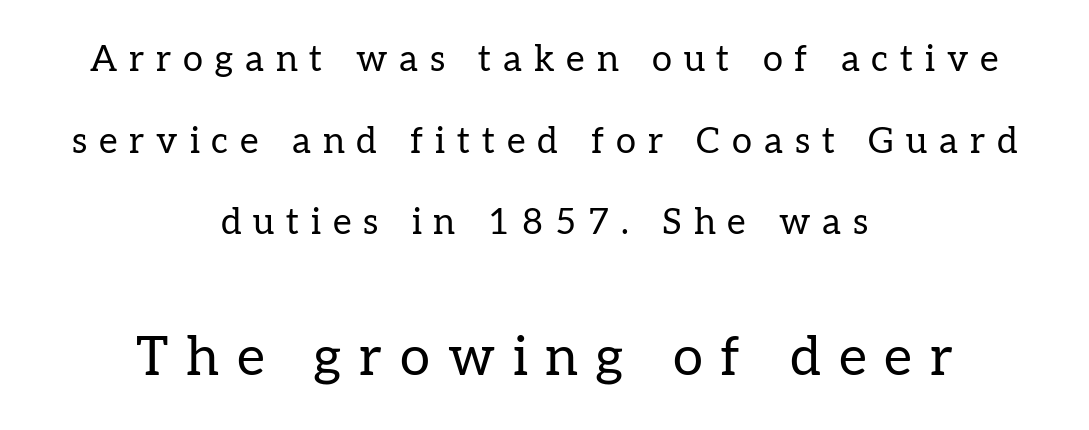
Q: Is the text bold? A: No.
Q: Is the text italic (slanted)? A: No, it is upright.
Q: Is the typeface a serif or a sans-serif typeface? A: Serif.
Q: Is the text underlined? A: No.
Q: How is the paragraph aligned? A: Centered.
Q: Is the spacing between letters normal or unusually wide? A: Unusually wide.
Q: Is the spacing between lines tight, normal or loose? A: Loose.
Q: Which block of text is set in a larger size, the first (top) or the second (bottom)? A: The second (bottom) one.
Q: Width (condensed, normal, or wide)? A: Normal.
Q: Stroke contrast? A: Low.
Q: x-height? A: Medium.
Q: Monospaced? A: No.
